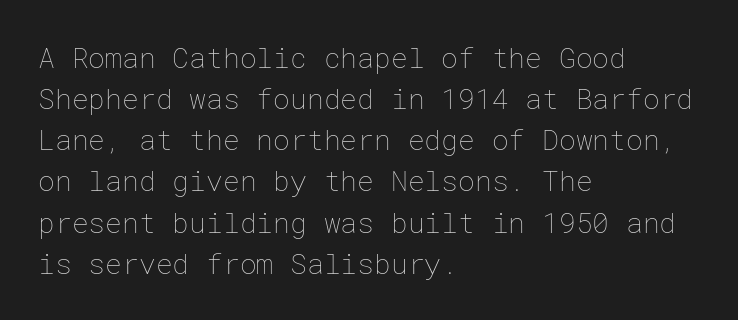
{"italic": "no", "bold": "no", "weight": "thin", "width": "normal", "stroke_contrast": "low", "x_height": "medium", "underline": "no", "align": "left", "line_spacing": "normal", "line_spacing_ratio": 1.47, "letter_spacing": "normal", "letter_spacing_em": 0.0, "glyph_px": 28}
